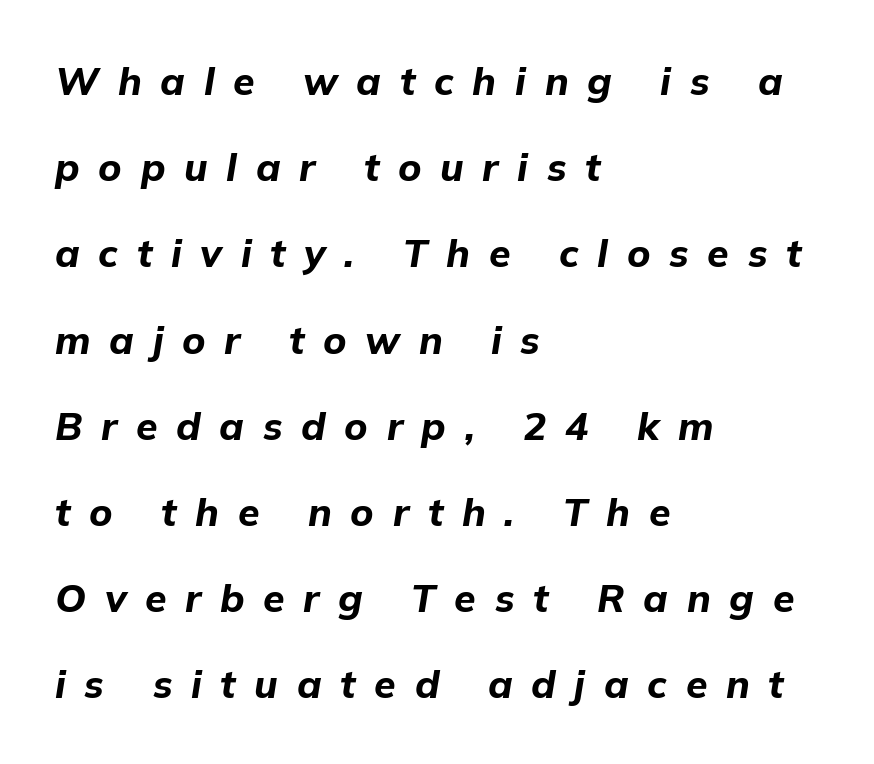
{"italic": "yes", "lean": "right", "slant_degrees": 9, "bold": "yes", "weight": "bold", "width": "normal", "stroke_contrast": "low", "x_height": "medium", "monospaced": "no", "underline": "no", "align": "left", "line_spacing": "loose", "line_spacing_ratio": 2.21, "letter_spacing": "wide", "letter_spacing_em": 0.48, "glyph_px": 39}
